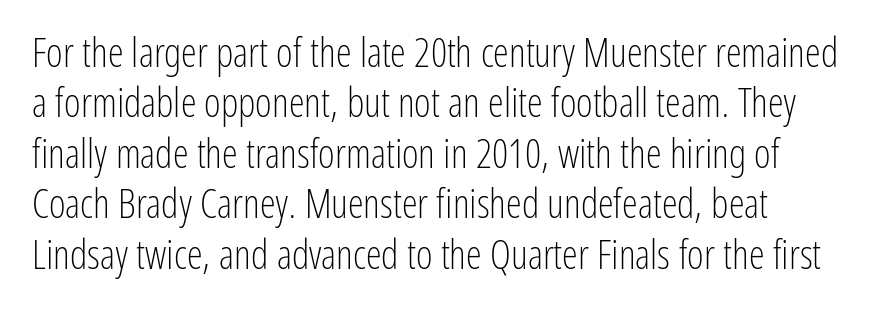
{"serif": "no", "italic": "no", "bold": "no", "weight": "light", "width": "condensed", "stroke_contrast": "low", "x_height": "medium", "monospaced": "no", "underline": "no", "align": "left", "line_spacing": "normal", "line_spacing_ratio": 1.26, "letter_spacing": "normal", "letter_spacing_em": 0.0, "glyph_px": 40}
